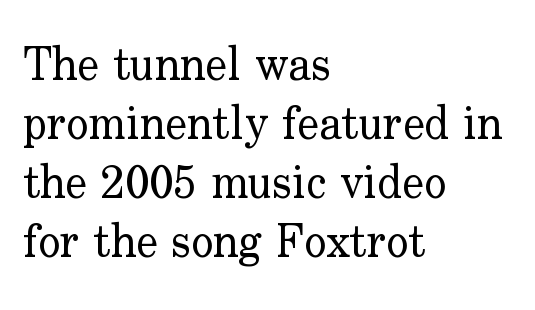
Q: Is the text bold? A: No.
Q: Is the text italic (slanted)? A: No, it is upright.
Q: Is the typeface a serif or a sans-serif typeface? A: Serif.
Q: Is the text underlined? A: No.
Q: How is the paragraph aligned? A: Left-aligned.
Q: Is the spacing between letters normal or unusually wide? A: Normal.
Q: Is the spacing between lines tight, normal or loose? A: Normal.
Q: Width (condensed, normal, or wide)? A: Normal.
Q: Stroke contrast? A: Low.
Q: x-height? A: Small.
Q: Monospaced? A: No.
